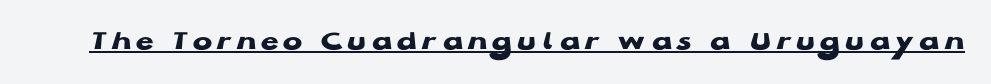
{"serif": "no", "italic": "no", "bold": "yes", "weight": "heavy", "width": "wide", "stroke_contrast": "low", "x_height": "medium", "monospaced": "no", "underline": "yes", "glyph_px": 29}
